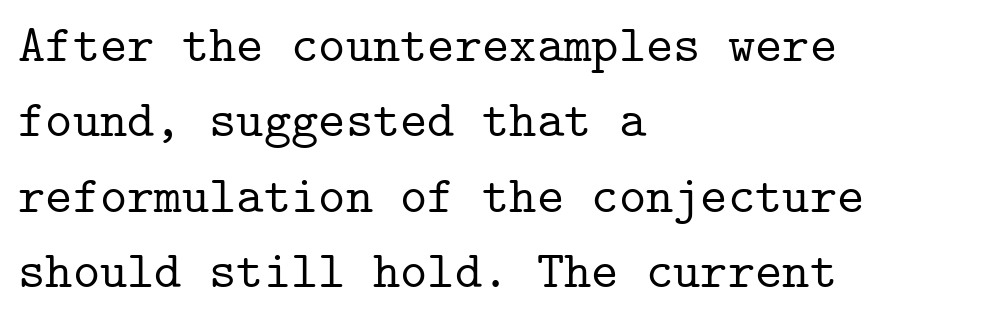
The image shows 52 px serif type, upright, monospaced; set left-aligned, normal line spacing (1.45x), normal letter spacing, not underlined; low stroke contrast and a medium x-height.
